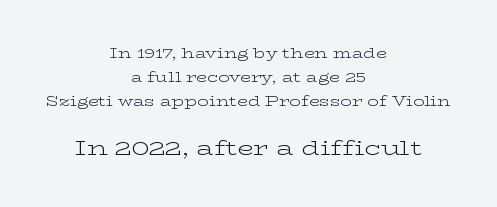
The image shows 21 px text type, upright; set centered, line spacing 1.73x, normal letter spacing, not underlined; the second (bottom) block is 1.5x larger.
